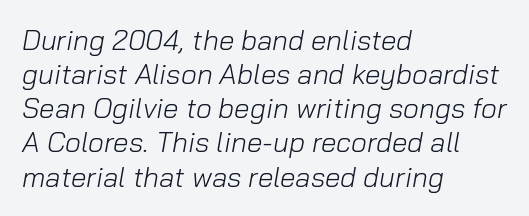
Q: Is the text bold? A: No.
Q: Is the text italic (slanted)? A: Yes, it leans right by about 10 degrees.
Q: Is the text underlined? A: No.
Q: How is the paragraph aligned? A: Left-aligned.
Q: Is the spacing between letters normal or unusually wide? A: Normal.
Q: Width (condensed, normal, or wide)? A: Normal.
Q: Stroke contrast? A: Low.
Q: x-height? A: Medium.
Q: Monospaced? A: No.
